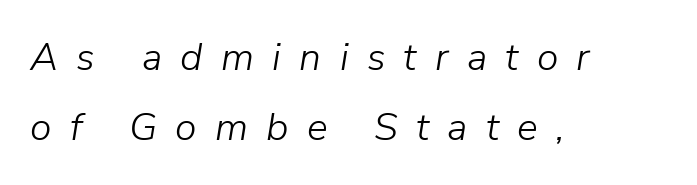
The image shows 39 px light type, italic (leaning right); set left-aligned, line spacing 1.8x, unusually wide letter spacing (+0.47 em), not underlined; low stroke contrast and a medium x-height.
